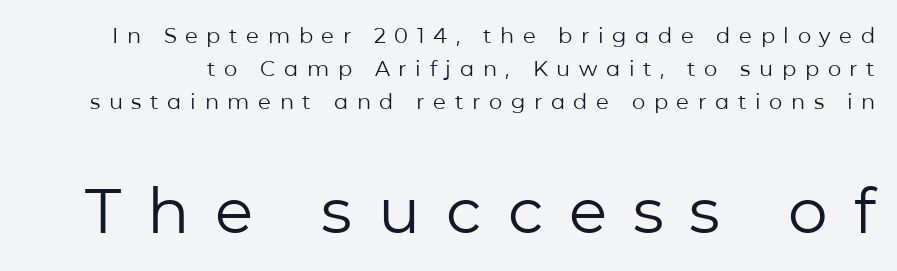
{"serif": "no", "italic": "no", "bold": "no", "weight": "regular", "width": "normal", "stroke_contrast": "low", "x_height": "medium", "monospaced": "no", "underline": "no", "line_spacing": "normal", "line_spacing_ratio": 1.58, "letter_spacing": "wide", "letter_spacing_em": 0.41, "larger_block": "second", "size_ratio": 3.0, "glyph_px": 63}
